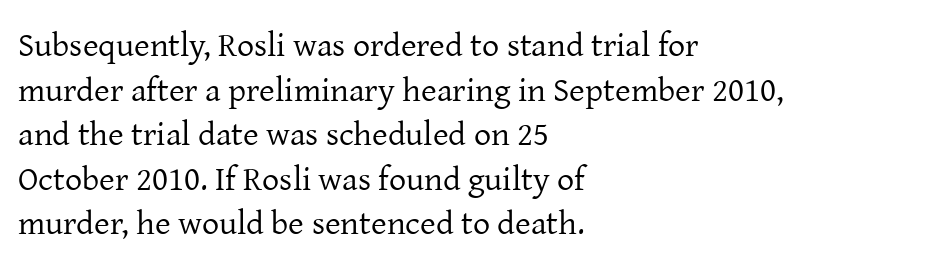
The letters stand straight up with perfectly vertical stems. Each line starts at the same left margin while the right side varies. In terms of letterspacing, this is plain default setting. A typesetter would call this proportional, since set widths differ per character. Each stroke keeps to a modest, everyday thickness or less.
